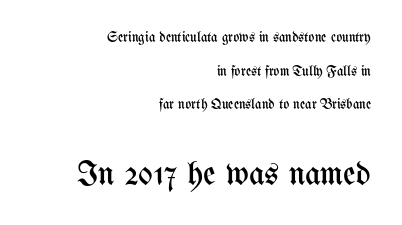
Q: Is the text bold? A: No.
Q: Is the text italic (slanted)? A: No, it is upright.
Q: Is the text underlined? A: No.
Q: How is the paragraph aligned? A: Right-aligned.
Q: Is the spacing between letters normal or unusually wide? A: Normal.
Q: Is the spacing between lines tight, normal or loose? A: Loose.
Q: Which block of text is set in a larger size, the first (top) or the second (bottom)? A: The second (bottom) one.
Q: Width (condensed, normal, or wide)? A: Condensed.
Q: Stroke contrast? A: Medium.
Q: x-height? A: Medium.
Q: Monospaced? A: No.
